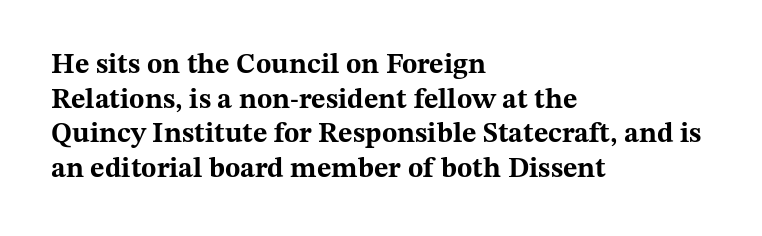
Q: Is the text bold? A: Yes.
Q: Is the text italic (slanted)? A: No, it is upright.
Q: Is the typeface a serif or a sans-serif typeface? A: Serif.
Q: Is the text underlined? A: No.
Q: How is the paragraph aligned? A: Left-aligned.
Q: Is the spacing between letters normal or unusually wide? A: Normal.
Q: Width (condensed, normal, or wide)? A: Wide.
Q: Stroke contrast? A: Medium.
Q: x-height? A: Medium.
Q: Monospaced? A: No.
